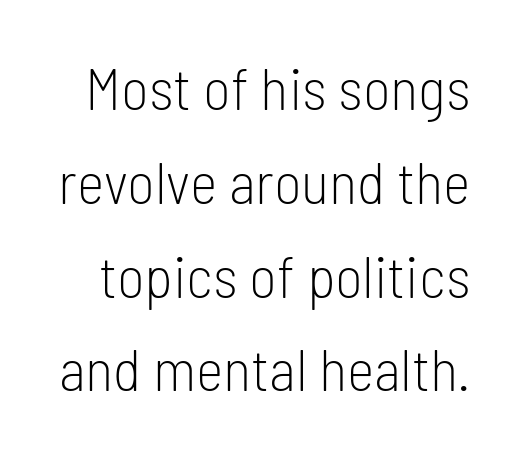
Q: Is the text bold? A: No.
Q: Is the text italic (slanted)? A: No, it is upright.
Q: Is the typeface a serif or a sans-serif typeface? A: Sans-serif.
Q: Is the text underlined? A: No.
Q: Is the spacing between letters normal or unusually wide? A: Normal.
Q: Is the spacing between lines tight, normal or loose? A: Normal.
Q: Width (condensed, normal, or wide)? A: Condensed.
Q: Stroke contrast? A: Low.
Q: x-height? A: Medium.
Q: Monospaced? A: No.
